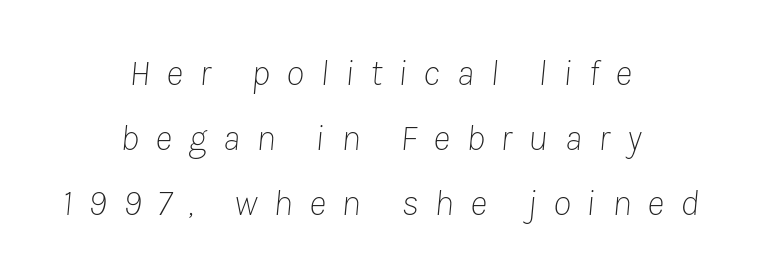
Every row of glyphs is offset so its center matches the block's center. These lines are rendered in a variable-pitch font. The line texture is sparse and dotted thanks to wide tracking. No extra ink here — the face is not bold. Style check: oblique. Bare-footed words on every line.
